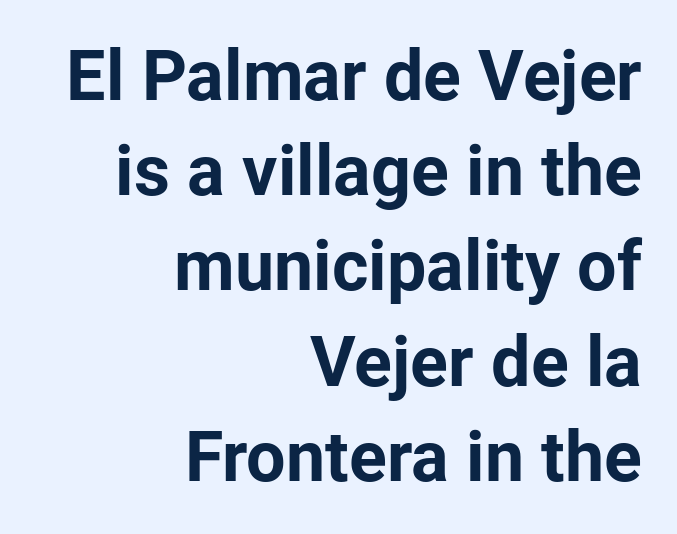
Q: Is the text bold? A: Yes.
Q: Is the text italic (slanted)? A: No, it is upright.
Q: Is the typeface a serif or a sans-serif typeface? A: Sans-serif.
Q: Is the text underlined? A: No.
Q: How is the paragraph aligned? A: Right-aligned.
Q: Is the spacing between letters normal or unusually wide? A: Normal.
Q: Is the spacing between lines tight, normal or loose? A: Normal.
Q: Width (condensed, normal, or wide)? A: Normal.
Q: Stroke contrast? A: Low.
Q: x-height? A: Medium.
Q: Monospaced? A: No.
